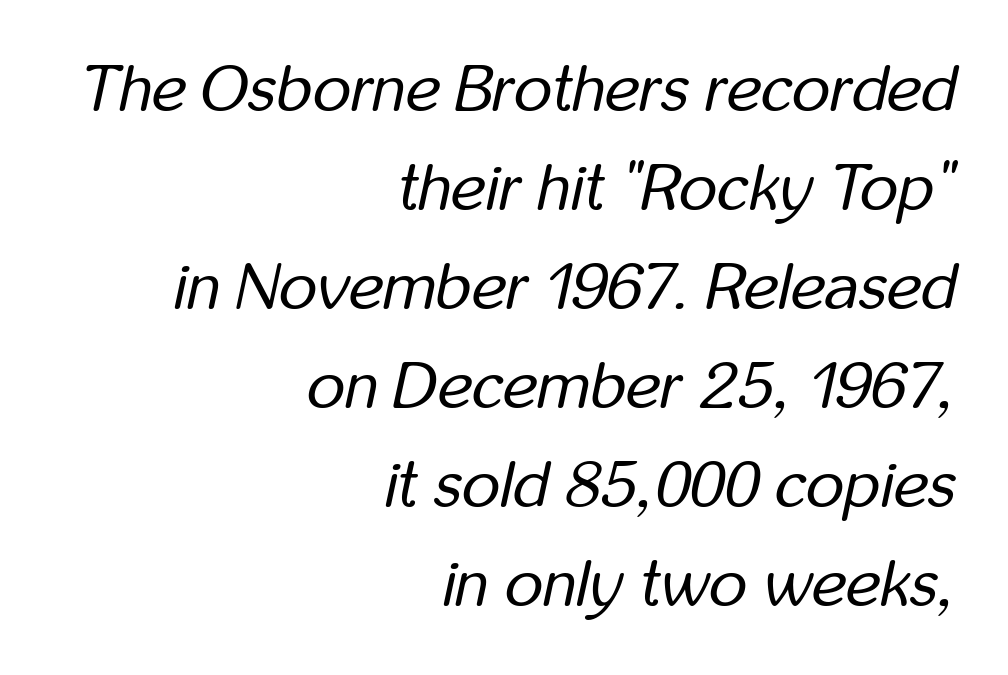
The image shows 66 px regular-weight, condensed type, italic (leaning right); set right-aligned, normal line spacing (1.5x), normal letter spacing, not underlined; low stroke contrast and a medium x-height.
